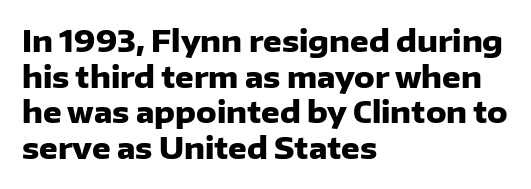
The face used here has the dense, thick strokes of a bold. Nothing unusual about the tracking: characters are spaced as the font intends. The baseline area is clear. Here the designer chose a conventional face with non-uniform glyph widths. Does the copy run flush right? No — it runs flush left. Note: no serifs on the glyphs.
